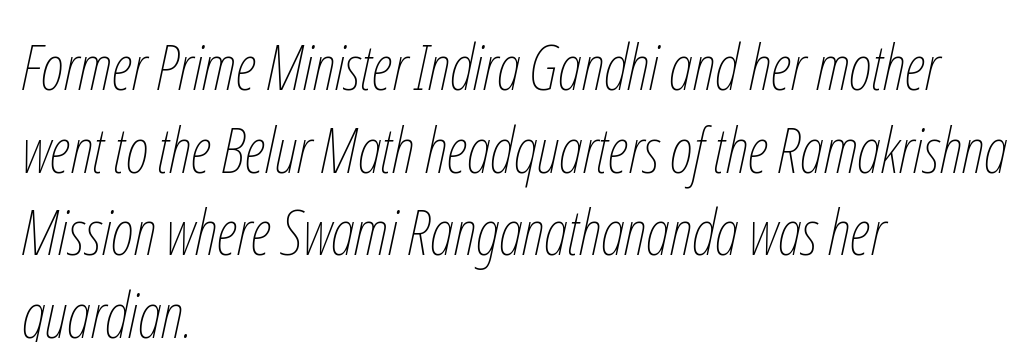
No heavy texture on the line: the type isn't bold. A student would call this left alignment; a typographer would say flush left, rag right. Nobody drew a line under any word here. The font's italic variant was chosen for this text.
